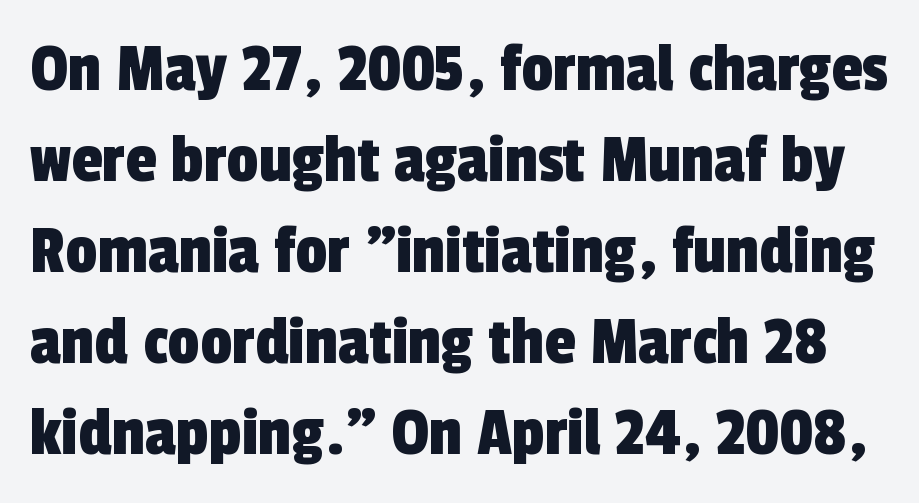
The rendering uses natural spacing where letterforms have individual widths. The rendering shows plain stroke endings on the letterforms — a sans-serif design. The rendering keeps characters at their native spacing. The zone under the glyphs is completely vacant. Whoever set this chose a conventional vertical rhythm.
